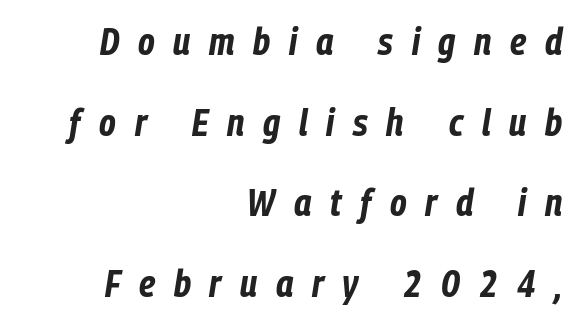
{"italic": "yes", "lean": "right", "slant_degrees": 9, "bold": "yes", "weight": "bold", "width": "condensed", "stroke_contrast": "low", "x_height": "medium", "monospaced": "no", "underline": "no", "align": "right", "line_spacing": "loose", "line_spacing_ratio": 2.12, "letter_spacing": "wide", "letter_spacing_em": 0.49, "glyph_px": 38}
